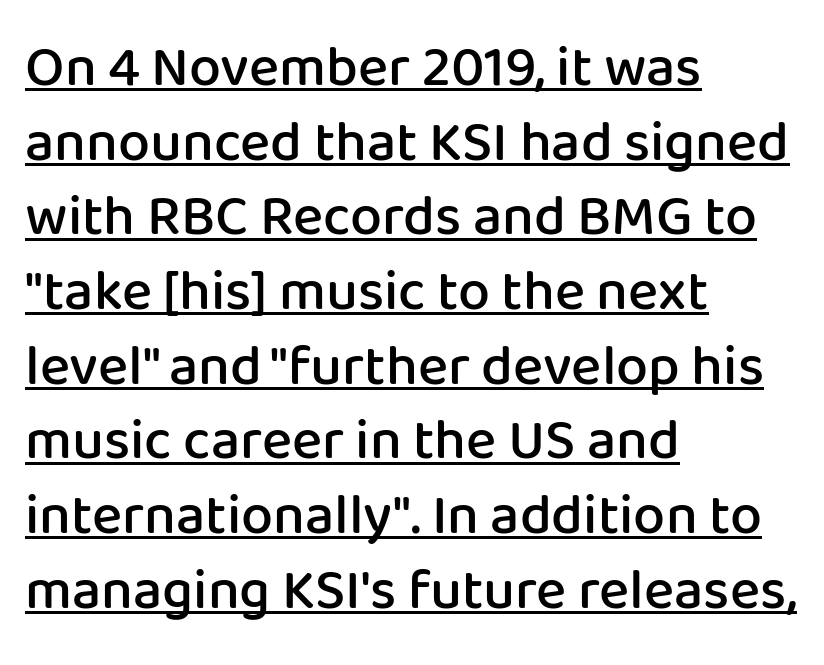
Decoration check: the copy is underlined. A typesetter would call this zero additional tracking. The letters stand upright; this is a roman face. Serif or sans? Sans — the stroke terminals are bare. Think of a printed novel: that variable character pitch is what you see here. The lines in this sample share a left origin and differ only in where they stop.
